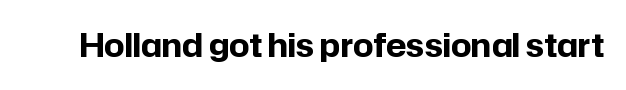
Do the characters align in a grid? No, the font is proportional. The strokes are fattened all the way to bold. The specimen omits any rule beneath the text block's lines. Words appear dense and cohesive because spacing is normal.
